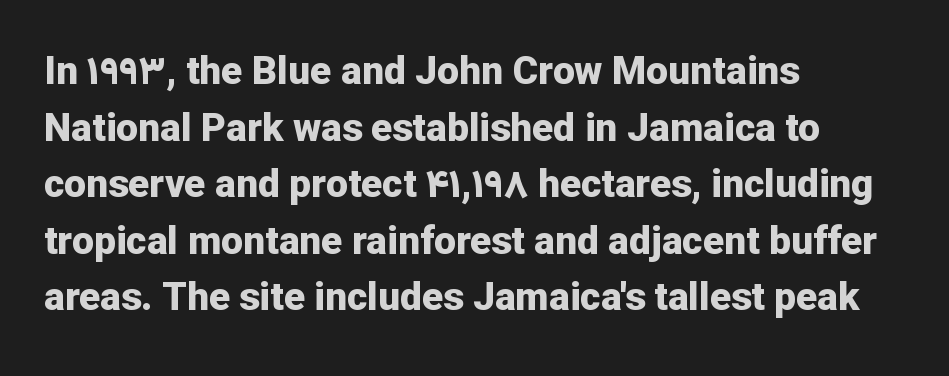
{"serif": "no", "italic": "no", "bold": "yes", "weight": "bold", "width": "normal", "stroke_contrast": "low", "x_height": "medium", "monospaced": "no", "underline": "no", "align": "left", "line_spacing": "normal", "line_spacing_ratio": 1.45, "letter_spacing": "normal", "letter_spacing_em": 0.0, "glyph_px": 39}
